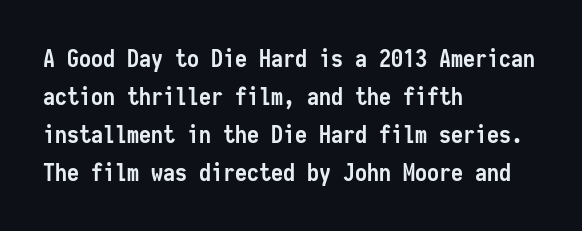
The space between consecutive lines is moderate. Alignment: flush left. The passage shown is not underscored anywhere. The type is set solid horizontally, with unmodified tracking. The characters look thick and weighty, a clear bold. Unlike italic type, these characters show no tilt at all.
